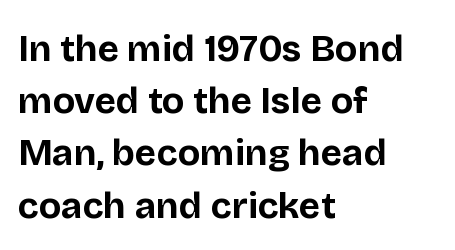
{"serif": "no", "italic": "no", "bold": "yes", "weight": "bold", "width": "normal", "stroke_contrast": "low", "x_height": "large", "monospaced": "no", "underline": "no", "align": "left", "line_spacing": "normal", "line_spacing_ratio": 1.41, "letter_spacing": "normal", "letter_spacing_em": 0.0, "glyph_px": 37}
